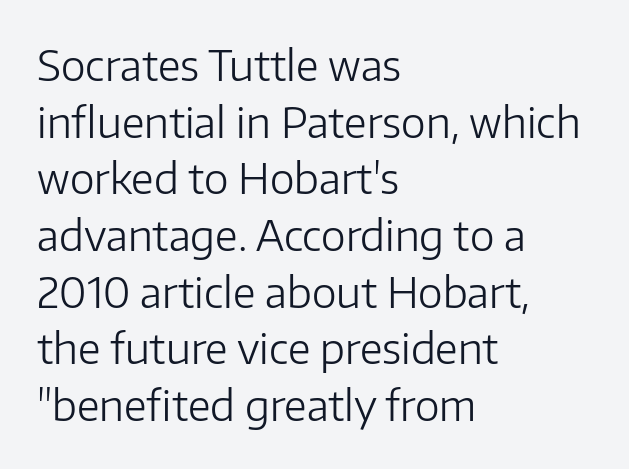
{"serif": "no", "italic": "no", "bold": "no", "weight": "light", "width": "normal", "stroke_contrast": "low", "x_height": "medium", "monospaced": "no", "underline": "no", "align": "left", "line_spacing": "normal", "line_spacing_ratio": 1.35, "letter_spacing": "normal", "letter_spacing_em": 0.0, "glyph_px": 42}
